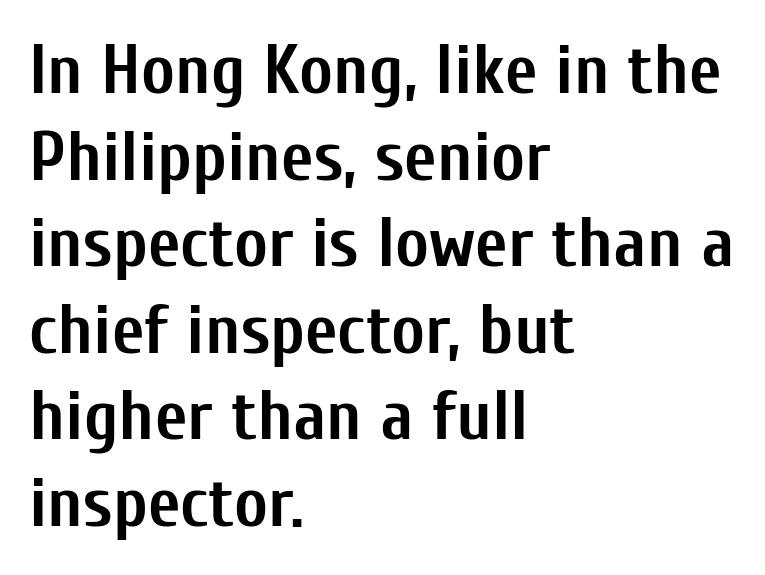
The image shows 71 px semibold, condensed sans-serif type, upright; set left-aligned, line spacing 1.22x, normal letter spacing, not underlined; low stroke contrast and a medium x-height.
